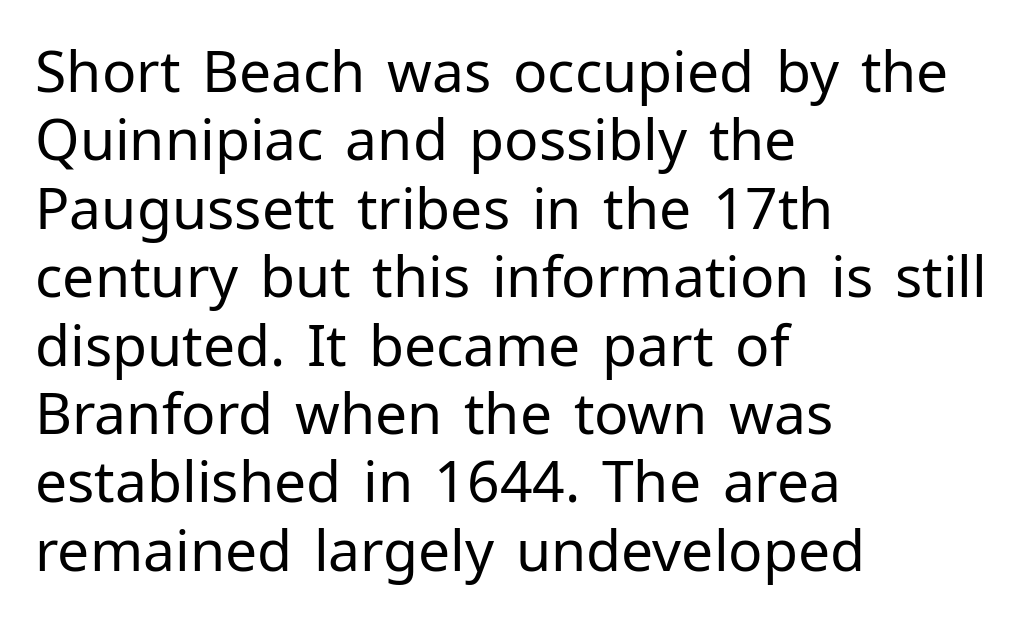
{"serif": "no", "italic": "no", "bold": "no", "weight": "regular", "width": "normal", "stroke_contrast": "low", "x_height": "medium", "monospaced": "no", "underline": "no", "align": "left", "line_spacing_ratio": 1.2, "letter_spacing": "normal", "letter_spacing_em": 0.0, "glyph_px": 57}
